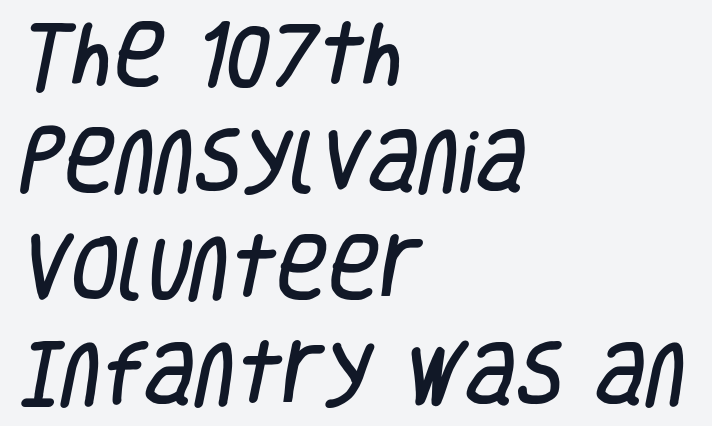
{"serif": "no", "width": "condensed", "stroke_contrast": "low", "x_height": "large", "monospaced": "no", "underline": "no", "align": "left", "line_spacing": "normal", "line_spacing_ratio": 1.52, "letter_spacing": "normal", "letter_spacing_em": 0.0, "glyph_px": 70}
